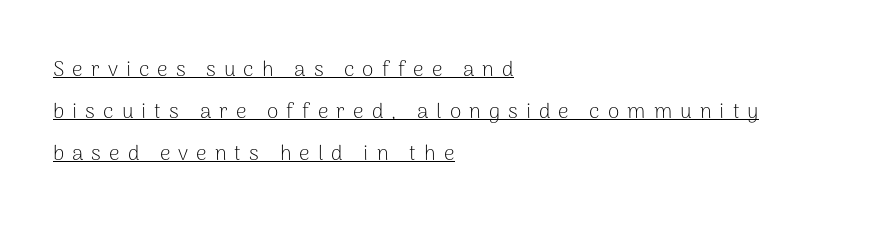
{"italic": "no", "bold": "no", "underline": "yes", "align": "left", "line_spacing": "loose", "line_spacing_ratio": 2.0, "letter_spacing": "wide", "letter_spacing_em": 0.38, "glyph_px": 21}
